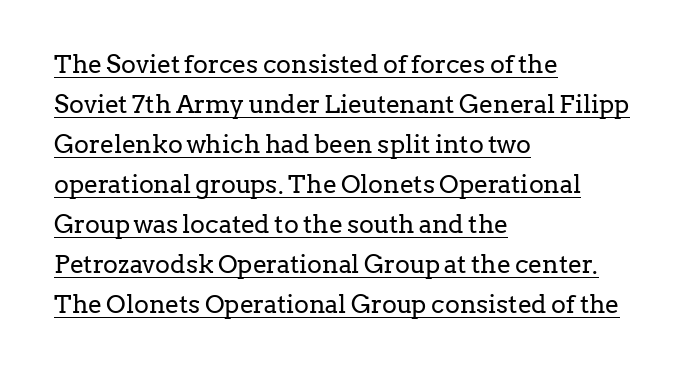
The rendering uses a moderate line-height, typical for paragraphs. What decoration does the sample have? An underline. Leftover space on each line is placed entirely after the last word. Posture: straight, roman, zero tilt. The tracking reads as untouched default to a designer's eye. Weight class: somewhere from thin through regular.
